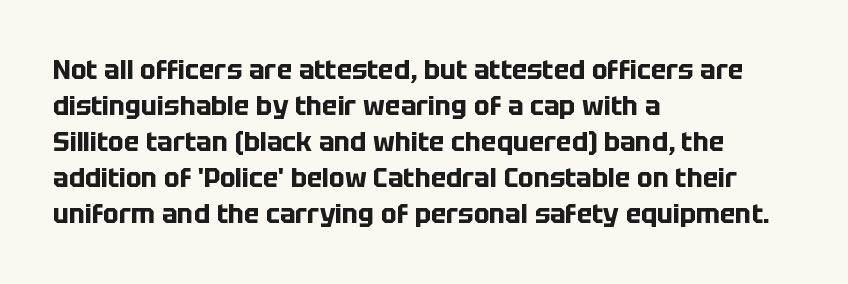
{"italic": "no", "bold": "yes", "underline": "no", "align": "left", "line_spacing": "normal", "line_spacing_ratio": 1.38, "letter_spacing": "normal", "letter_spacing_em": 0.0, "glyph_px": 26}
